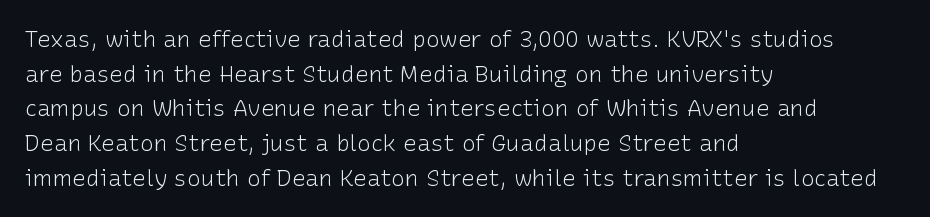
The image shows 23 px text type, upright; set left-aligned, normal line spacing (1.51x), normal letter spacing, not underlined.
